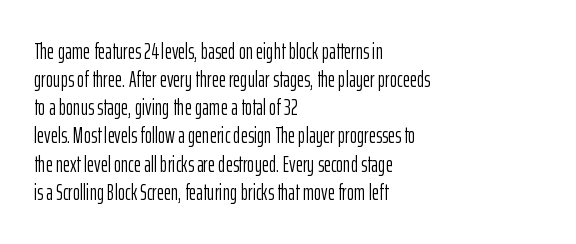
{"italic": "no", "bold": "no", "underline": "no", "align": "left", "line_spacing": "normal", "line_spacing_ratio": 1.28, "letter_spacing": "normal", "letter_spacing_em": 0.0, "glyph_px": 22}
